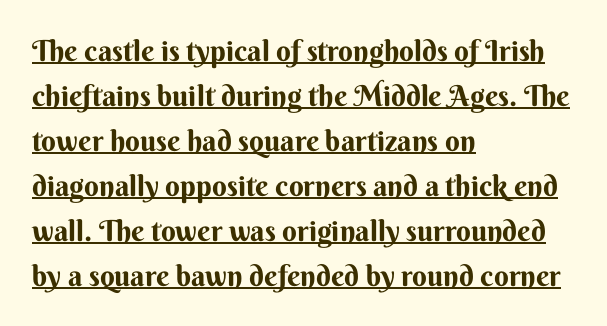
{"serif": "no", "italic": "no", "bold": "yes", "weight": "bold", "width": "normal", "stroke_contrast": "medium", "x_height": "small", "monospaced": "no", "underline": "yes", "align": "left", "line_spacing": "normal", "line_spacing_ratio": 1.55, "letter_spacing": "normal", "letter_spacing_em": 0.0, "glyph_px": 29}
